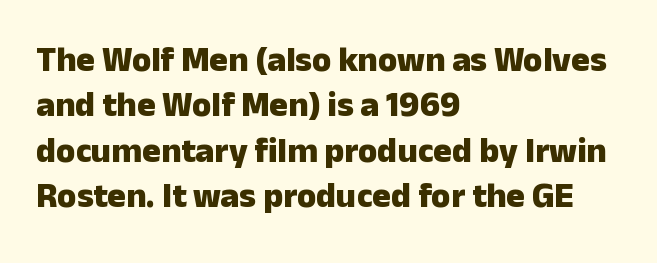
Q: Is the text bold? A: Yes.
Q: Is the text italic (slanted)? A: No, it is upright.
Q: Is the typeface a serif or a sans-serif typeface? A: Sans-serif.
Q: Is the text underlined? A: No.
Q: How is the paragraph aligned? A: Left-aligned.
Q: Is the spacing between letters normal or unusually wide? A: Normal.
Q: Is the spacing between lines tight, normal or loose? A: Normal.
Q: Width (condensed, normal, or wide)? A: Normal.
Q: Stroke contrast? A: Low.
Q: x-height? A: Medium.
Q: Monospaced? A: No.
